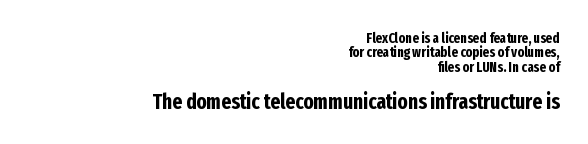
{"italic": "no", "bold": "yes", "underline": "no", "align": "right", "line_spacing": "tight", "line_spacing_ratio": 1.02, "letter_spacing": "normal", "letter_spacing_em": 0.0, "larger_block": "second", "size_ratio": 1.5, "glyph_px": 21}
